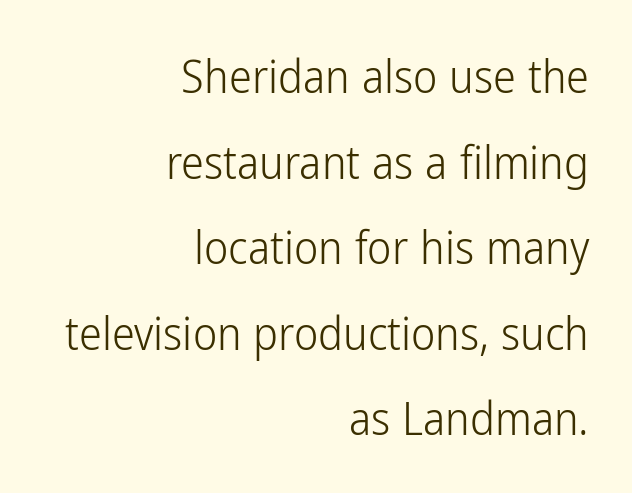
{"serif": "no", "italic": "no", "bold": "no", "weight": "light", "width": "condensed", "stroke_contrast": "low", "x_height": "medium", "monospaced": "no", "underline": "no", "align": "right", "line_spacing_ratio": 1.86, "letter_spacing": "normal", "letter_spacing_em": 0.0, "glyph_px": 46}
